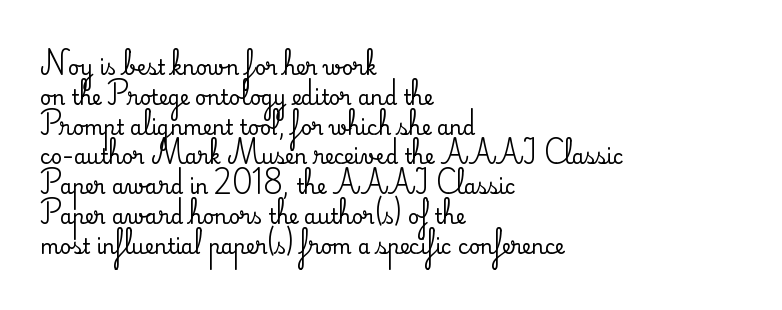
{"italic": "no", "underline": "no", "align": "left", "line_spacing": "normal", "line_spacing_ratio": 1.49, "letter_spacing": "normal", "letter_spacing_em": 0.0, "glyph_px": 20}
